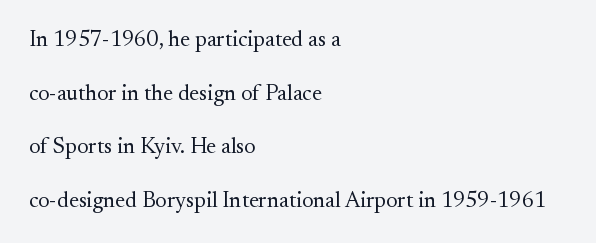
The specimen reads as upright at a glance. Default kerning and tracking; the words read as compact shapes. A bare baseline throughout the passage. Where is the straight margin? On the left. Summary of vertical rhythm: relaxed, with wide interline spacing.
